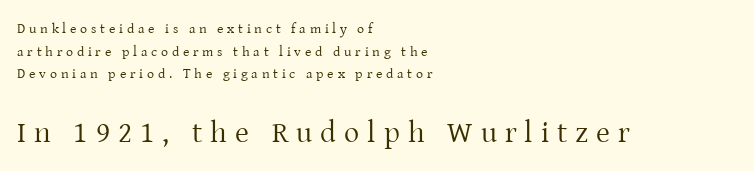
{"serif": "yes", "italic": "no", "bold": "no", "weight": "regular", "width": "normal", "stroke_contrast": "low", "x_height": "medium", "monospaced": "no", "underline": "no", "align": "left", "line_spacing": "normal", "line_spacing_ratio": 1.62, "letter_spacing": "wide", "letter_spacing_em": 0.27, "larger_block": "second", "size_ratio": 2.14, "glyph_px": 30}
